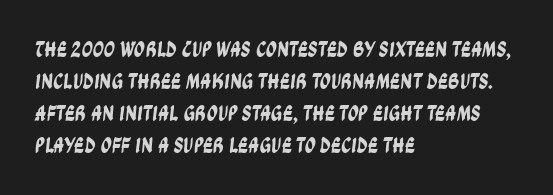
The image shows 22 px text type; set left-aligned, normal line spacing (1.46x), normal letter spacing, not underlined.
